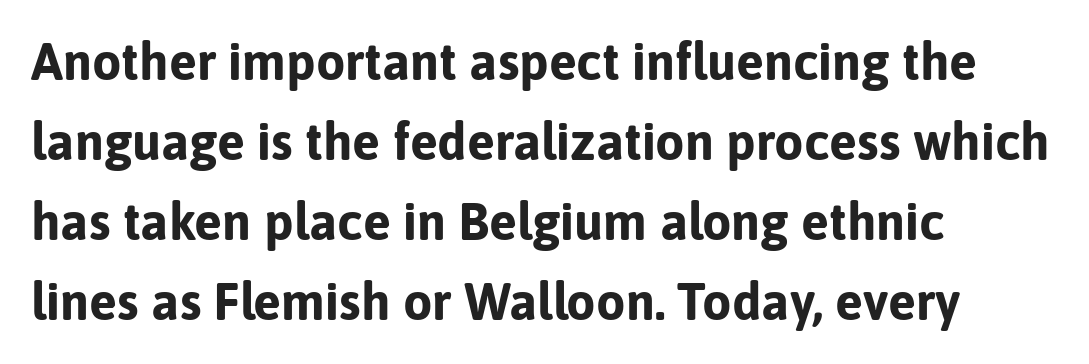
The image shows 52 px bold sans-serif type, upright; set left-aligned, normal line spacing (1.54x), normal letter spacing, not underlined; low stroke contrast and a medium x-height.
